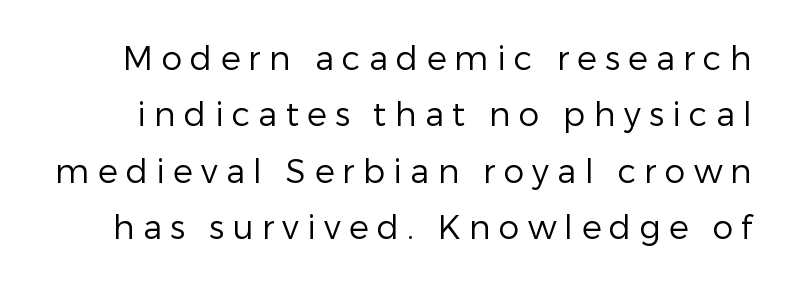
Q: Is the text bold? A: No.
Q: Is the text italic (slanted)? A: No, it is upright.
Q: Is the typeface a serif or a sans-serif typeface? A: Sans-serif.
Q: Is the text underlined? A: No.
Q: Is the spacing between letters normal or unusually wide? A: Unusually wide.
Q: Width (condensed, normal, or wide)? A: Normal.
Q: Stroke contrast? A: Low.
Q: x-height? A: Medium.
Q: Monospaced? A: No.
